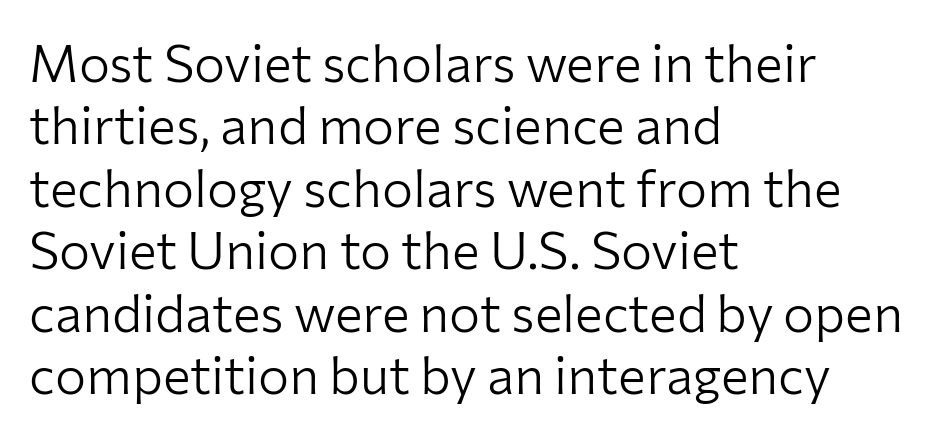
The image shows 52 px light sans-serif type, upright; set left-aligned, line spacing 1.2x, normal letter spacing, not underlined; low stroke contrast and a medium x-height.
